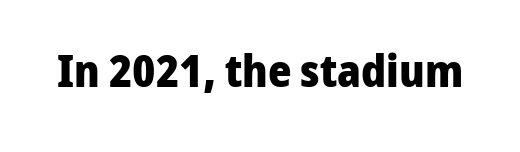
The image shows 45 px heavy sans-serif type, upright; set normal letter spacing, not underlined; low stroke contrast and a medium x-height.
